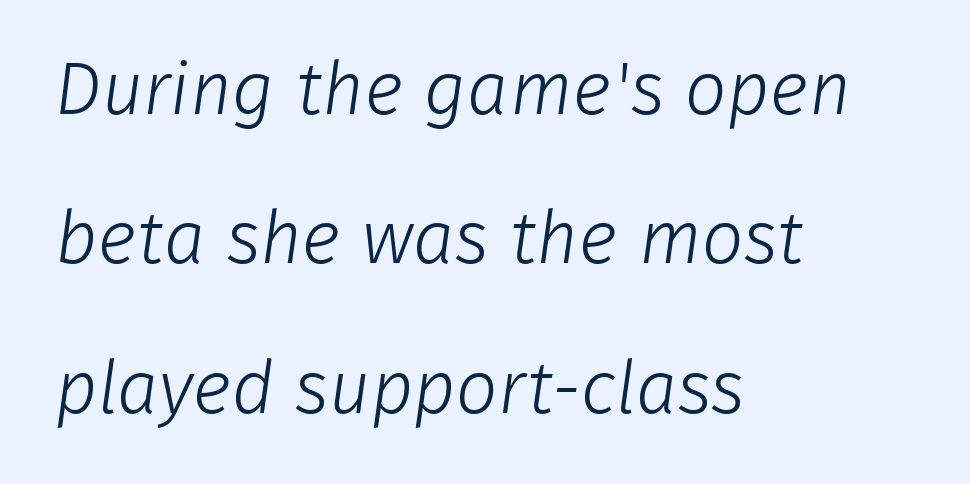
Q: Is the text bold? A: No.
Q: Is the typeface a serif or a sans-serif typeface? A: Sans-serif.
Q: Is the text underlined? A: No.
Q: How is the paragraph aligned? A: Left-aligned.
Q: Is the spacing between letters normal or unusually wide? A: Normal.
Q: Is the spacing between lines tight, normal or loose? A: Loose.
Q: Width (condensed, normal, or wide)? A: Normal.
Q: Stroke contrast? A: Low.
Q: x-height? A: Medium.
Q: Monospaced? A: No.
